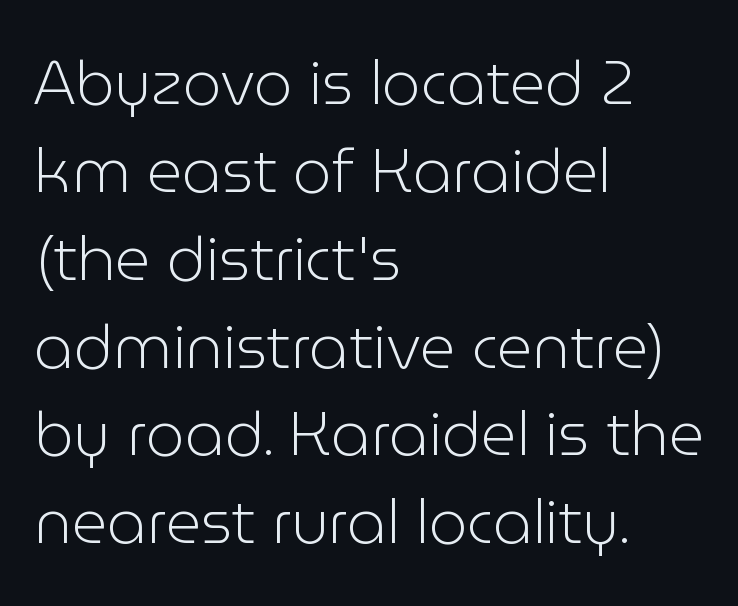
{"serif": "no", "italic": "no", "bold": "no", "weight": "light", "width": "normal", "stroke_contrast": "low", "x_height": "medium", "monospaced": "no", "underline": "no", "align": "left", "line_spacing": "normal", "line_spacing_ratio": 1.44, "letter_spacing": "normal", "letter_spacing_em": 0.0, "glyph_px": 61}
